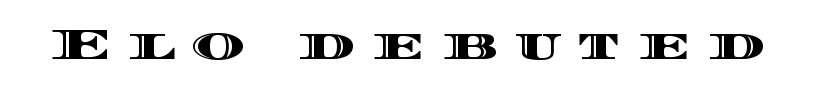
Plain, unruled lines of type. Varying glyph widths throughout — classic text-font behaviour. These lines have a slow, spaced-out rhythm from letter to letter. Nope, not italic — everything's standing straight.
